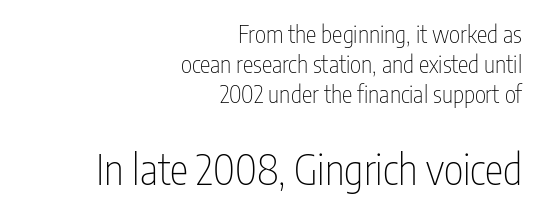
The image shows 42 px thin, condensed sans-serif type, upright; set right-aligned, line spacing 1.24x, normal letter spacing, not underlined; the second (bottom) block is 1.75x larger; low stroke contrast and a medium x-height.
